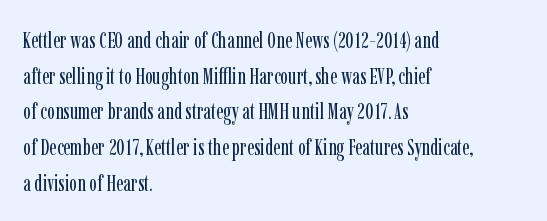
Baseline-to-baseline distance is the conventional proportion of letter height. The passage is arranged the way most books set body copy — flush left. The glyphs are unaccompanied by any horizontal stroke below them. The gaps between neighbouring characters are ordinary and unremarkable.
